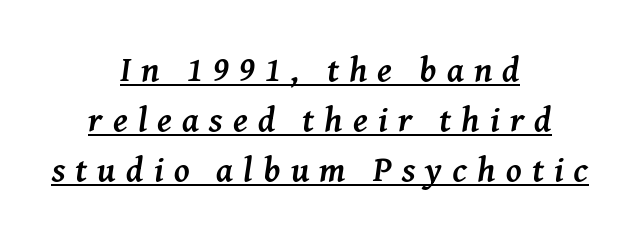
{"serif": "yes", "italic": "yes", "lean": "right", "slant_degrees": 8, "bold": "yes", "weight": "semibold", "width": "normal", "stroke_contrast": "medium", "x_height": "medium", "monospaced": "no", "underline": "yes", "align": "center", "line_spacing": "normal", "line_spacing_ratio": 1.43, "letter_spacing": "wide", "letter_spacing_em": 0.29, "glyph_px": 35}
